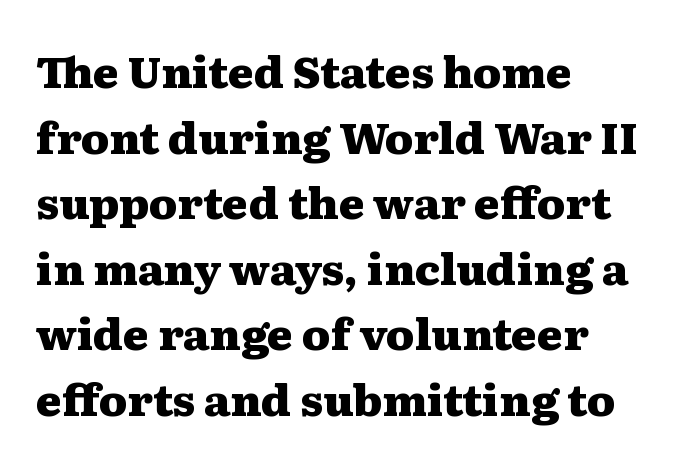
Where is the straight margin? On the left. This is roman type, the default non-slanted kind. The type is set solid horizontally, with unmodified tracking. The letters advance in unequal steps, a hallmark of proportional type. The leading is moderate, giving the passage an even texture. Classification — serif.
